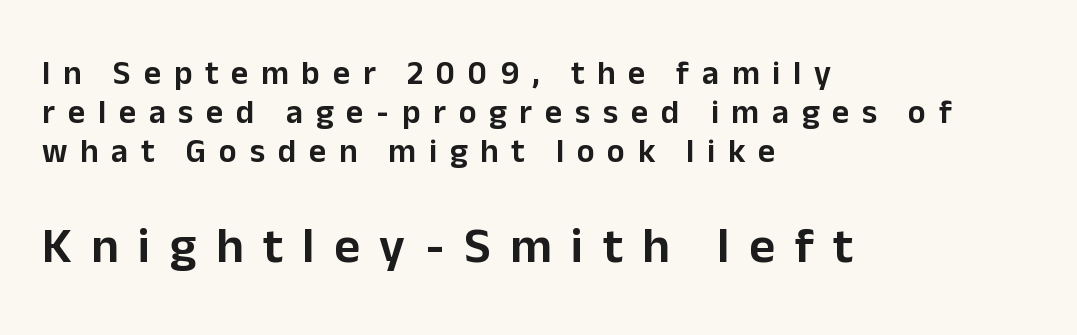
Q: Is the text italic (slanted)? A: No, it is upright.
Q: Is the typeface a serif or a sans-serif typeface? A: Sans-serif.
Q: Is the text underlined? A: No.
Q: How is the paragraph aligned? A: Left-aligned.
Q: Is the spacing between letters normal or unusually wide? A: Unusually wide.
Q: Which block of text is set in a larger size, the first (top) or the second (bottom)? A: The second (bottom) one.
Q: Width (condensed, normal, or wide)? A: Normal.
Q: Stroke contrast? A: Low.
Q: x-height? A: Medium.
Q: Monospaced? A: No.
